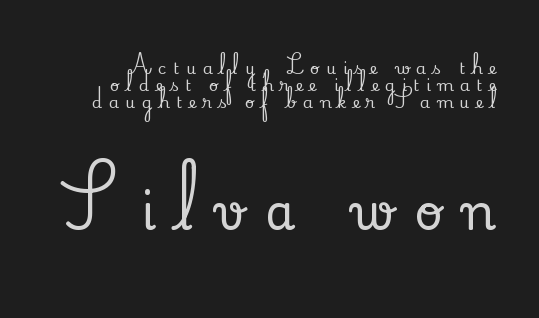
Each new line begins almost immediately beneath the previous one. Scale increases going downward across the two blocks. The type sits square on the baseline with zero lean. The space directly below the letters is spotless. Observe the serifs anchoring each vertical stroke in this sample.
